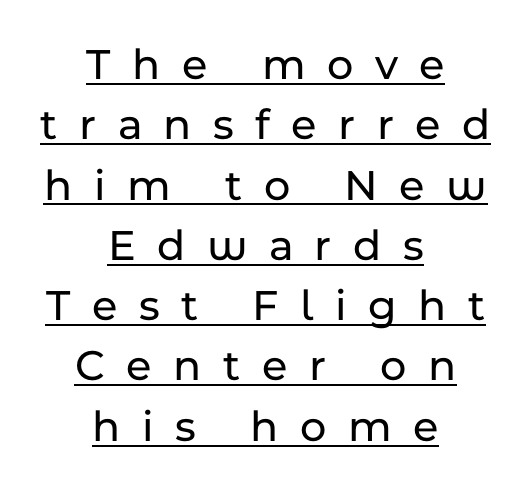
Tracking here is generous; glyphs stand well apart from one another. Is there much room between lines? A standard amount, neither cramped nor airy. The type sits square on the baseline with zero lean. Spacing verdict: proportional, widths tailored to each character.
